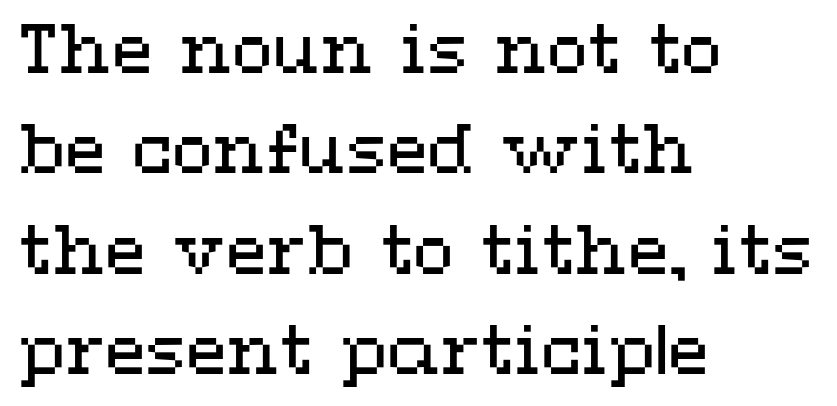
Visually the block forms a straight wall on the left and a jagged coastline on the right. Weight class: somewhere from thin through regular. The type is set solid horizontally, with unmodified tracking. Just letters on the line, the space beneath them empty. These lines are rendered in a variable-pitch font.
